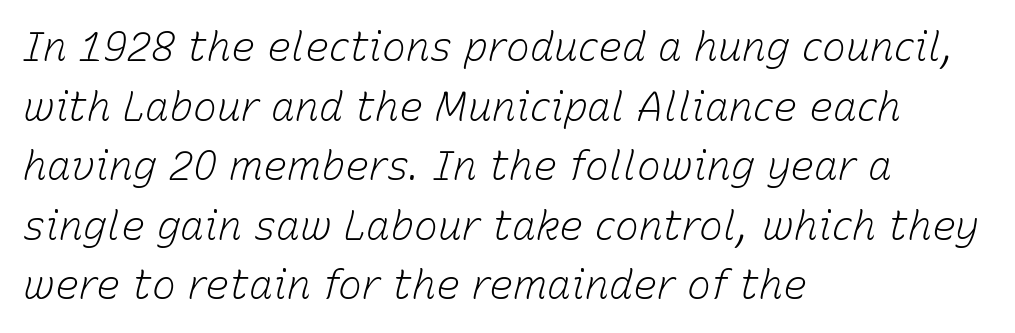
{"italic": "yes", "lean": "right", "slant_degrees": 15, "bold": "no", "weight": "light", "width": "normal", "stroke_contrast": "low", "x_height": "medium", "monospaced": "no", "underline": "no", "align": "left", "line_spacing": "normal", "line_spacing_ratio": 1.49, "letter_spacing": "normal", "letter_spacing_em": 0.0, "glyph_px": 40}
